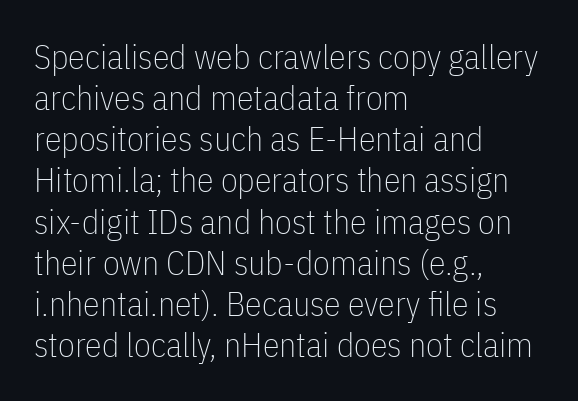
The image shows 34 px thin, condensed sans-serif type, upright; set left-aligned, line spacing 1.21x, normal letter spacing, not underlined; low stroke contrast and a medium x-height.
